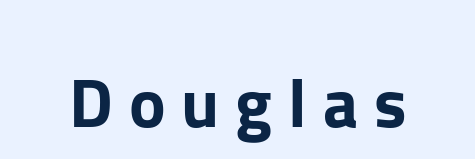
Q: Is the text italic (slanted)? A: No, it is upright.
Q: Is the typeface a serif or a sans-serif typeface? A: Sans-serif.
Q: Is the text underlined? A: No.
Q: Is the spacing between letters normal or unusually wide? A: Unusually wide.
Q: Width (condensed, normal, or wide)? A: Normal.
Q: Stroke contrast? A: Low.
Q: x-height? A: Medium.
Q: Monospaced? A: No.
